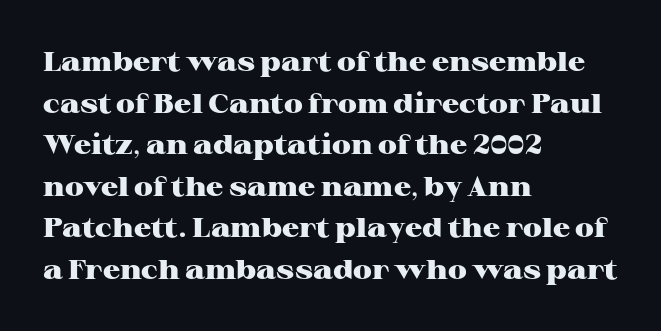
This sample keeps an unexceptional amount of space between lines. Which margin do the lines hug? The left one — the right edge is uneven. The specimen omits any rule beneath the text block's lines. Students, note that the glyphs here touch the page at normal intervals. This is heavy type, rendered in bold.
